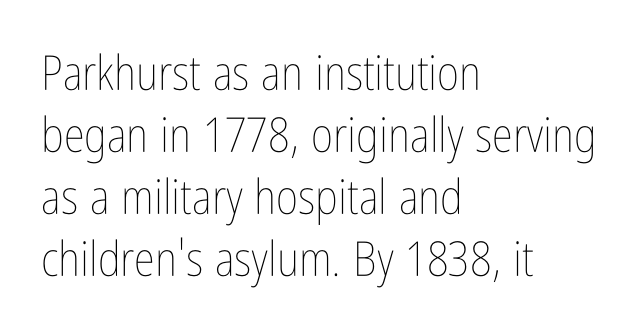
The image shows 48 px thin, condensed type, upright; set left-aligned, normal line spacing (1.29x), normal letter spacing, not underlined; low stroke contrast and a medium x-height.
